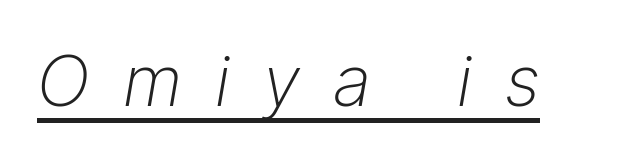
The image shows 71 px light type, italic (leaning right); set unusually wide letter spacing (+0.47 em), underlined; low stroke contrast and a medium x-height.
